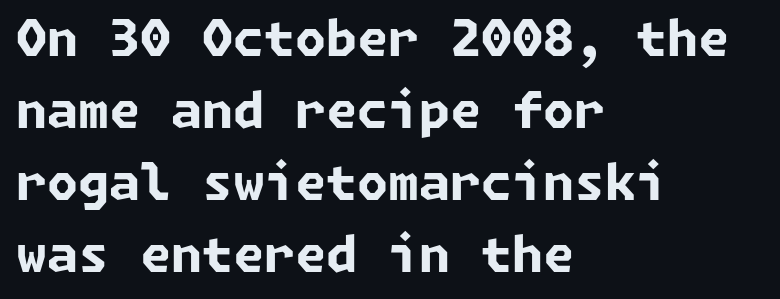
What stands out about the letter spacing? Nothing — it is the standard amount. The typesetter chose a ragged-right arrangement here. Quick note: underline off. Is there much room between lines? A standard amount, neither cramped nor airy. The glyphs in this specimen are sans serif.
